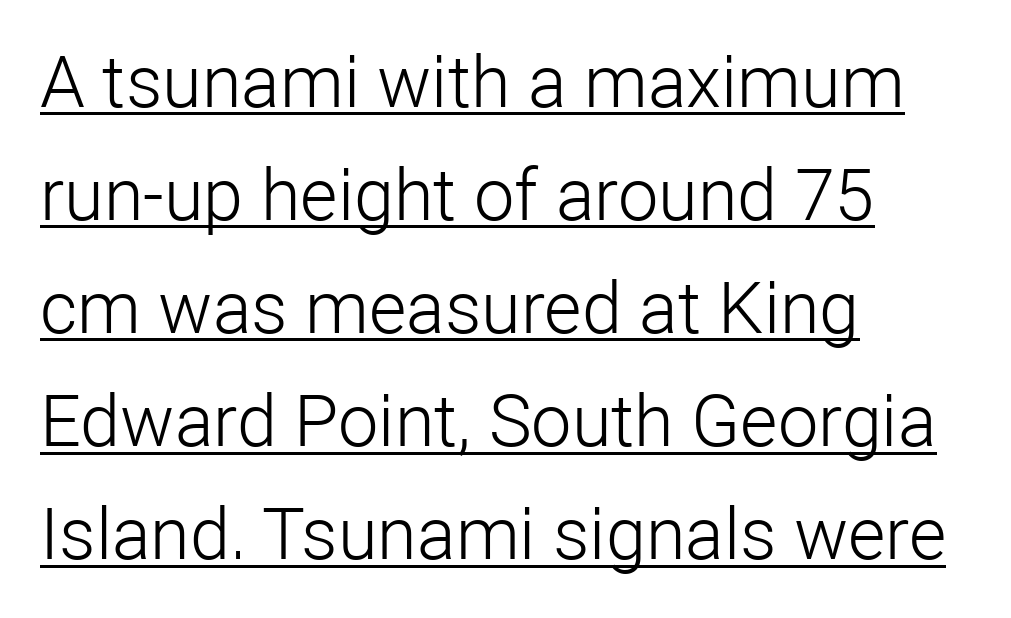
The image shows 72 px light sans-serif type, upright; set left-aligned, normal line spacing (1.57x), normal letter spacing, underlined; low stroke contrast and a medium x-height.
